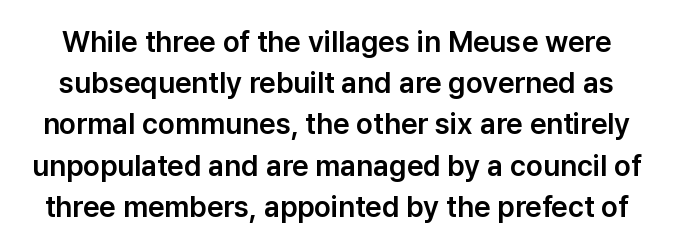
{"serif": "no", "italic": "no", "width": "normal", "stroke_contrast": "low", "x_height": "medium", "monospaced": "no", "underline": "no", "line_spacing": "normal", "line_spacing_ratio": 1.42, "letter_spacing": "normal", "letter_spacing_em": 0.0, "glyph_px": 29}
